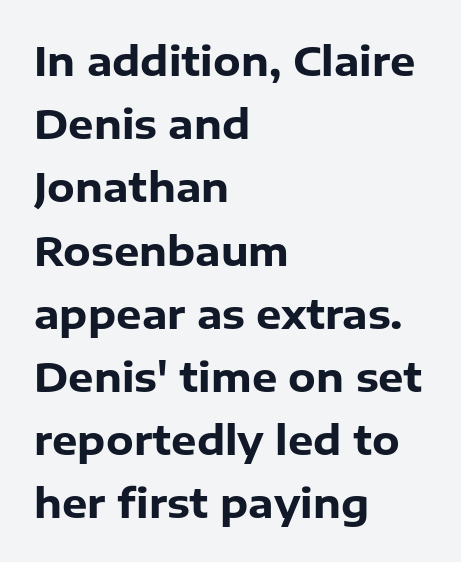
Clear beneath every line of the passage. A typesetter would call this proportional, since set widths differ per character. Are there feet on the stems? There aren't — it's a sans. Characters follow at the spacing the type designer built in.
